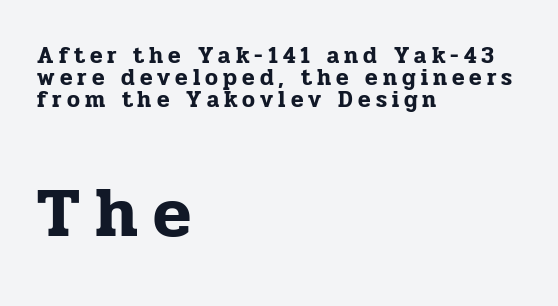
These lines are composed in type with serifs. These lines were composed using upright roman letters. The rag falls on the right side of this text block. The tracking reads as deliberately expanded to a designer's eye. Is this a fixed-width face? No — the glyphs have proportional, varying widths. Plain, unruled lines of type.
